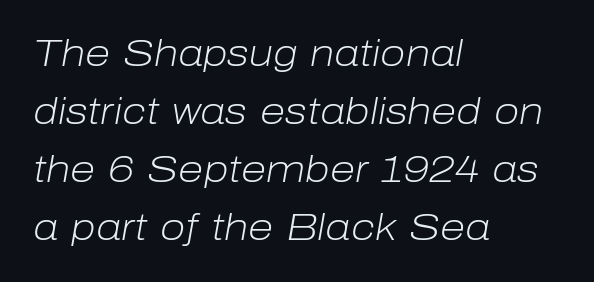
{"italic": "yes", "lean": "right", "slant_degrees": 10, "bold": "no", "weight": "light", "width": "normal", "stroke_contrast": "low", "x_height": "medium", "monospaced": "no", "underline": "no", "align": "left", "line_spacing": "normal", "line_spacing_ratio": 1.57, "letter_spacing": "normal", "letter_spacing_em": 0.0, "glyph_px": 37}
